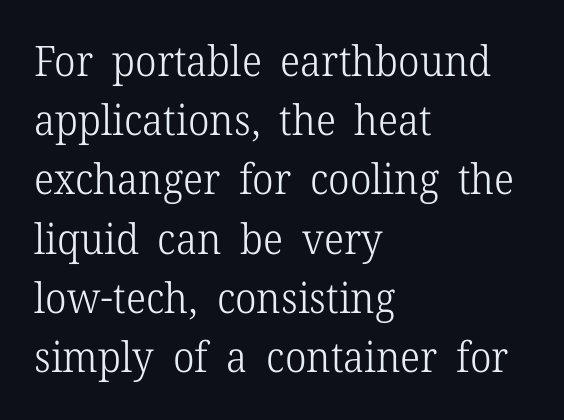
The image shows 42 px light serif type, upright; set left-aligned, normal line spacing (1.41x), normal letter spacing, not underlined; low stroke contrast and a medium x-height.
